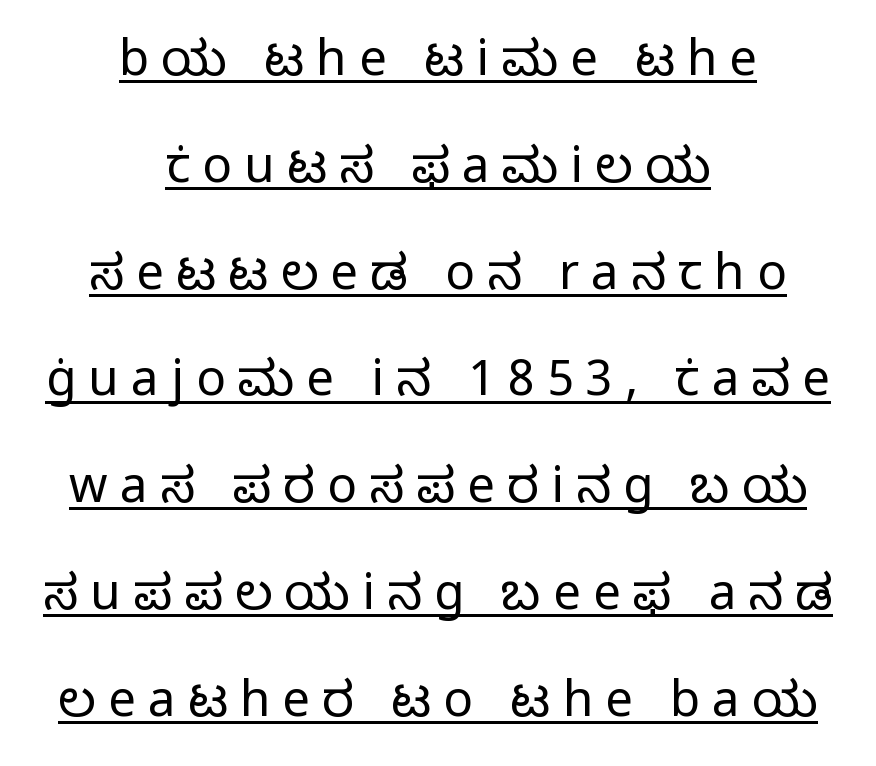
The axis of the letterforms is exactly vertical. Has an underline been added? It has. Varying glyph widths throughout — classic text-font behaviour. Casual observation: everything's sitting right in the middle. The characters display no serif detailing; their extremities are plain. This sample trades compactness for vertical openness between lines.
